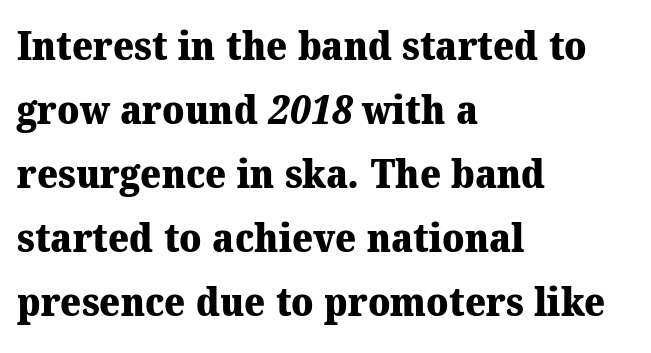
The characters display serif detailing at their extremities. The face used here is rendered with its standard letterfit. These lines are rendered in a variable-pitch font. Regular leading.
